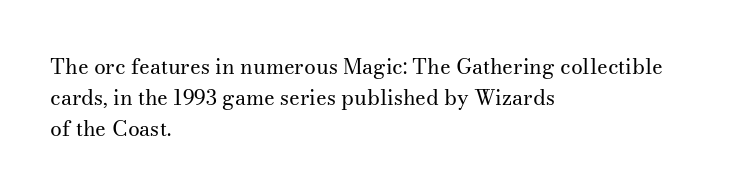
Q: Is the text bold? A: No.
Q: Is the text italic (slanted)? A: No, it is upright.
Q: Is the text underlined? A: No.
Q: How is the paragraph aligned? A: Left-aligned.
Q: Is the spacing between letters normal or unusually wide? A: Normal.
Q: Is the spacing between lines tight, normal or loose? A: Normal.
